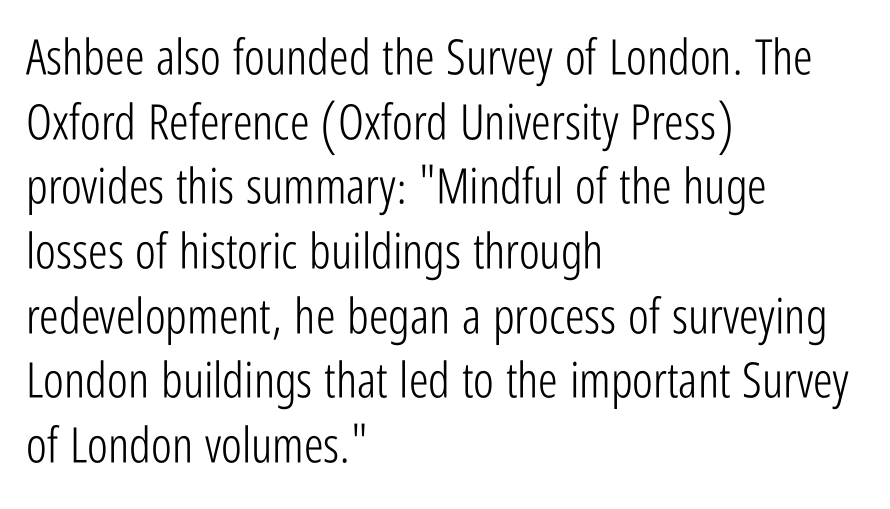
The compositor pushed each line to the left boundary. The specimen omits any rule beneath the text block's lines. The letters carry no serifs — their stems end cleanly without finishing strokes. The cut favours lightness, reaching ordinary text weight at its darkest. These lines are rendered in a variable-pitch font. These lines keep a tight, regular rhythm from letter to letter.
